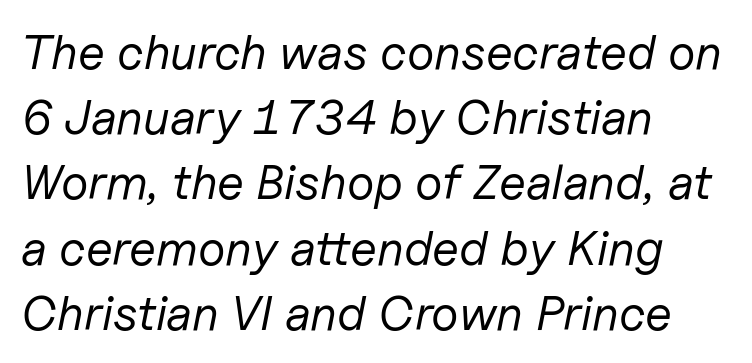
Q: Is the text bold? A: No.
Q: Is the text italic (slanted)? A: Yes, it leans right by about 11 degrees.
Q: Is the text underlined? A: No.
Q: How is the paragraph aligned? A: Left-aligned.
Q: Is the spacing between letters normal or unusually wide? A: Normal.
Q: Is the spacing between lines tight, normal or loose? A: Normal.
Q: Width (condensed, normal, or wide)? A: Normal.
Q: Stroke contrast? A: Low.
Q: x-height? A: Medium.
Q: Monospaced? A: No.
